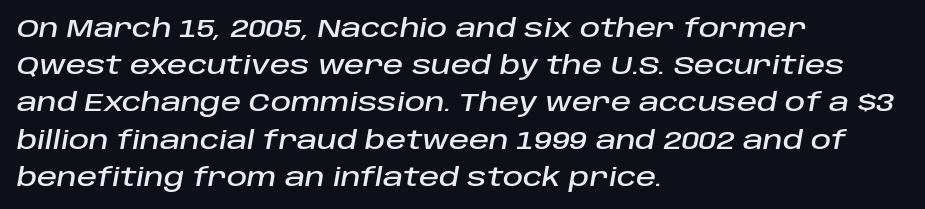
Q: Is the text italic (slanted)? A: Yes, it leans right by about 10 degrees.
Q: Is the text underlined? A: No.
Q: How is the paragraph aligned? A: Left-aligned.
Q: Is the spacing between letters normal or unusually wide? A: Normal.
Q: Is the spacing between lines tight, normal or loose? A: Normal.
